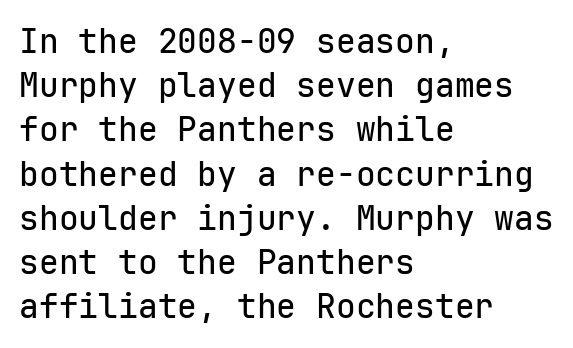
These lines sit exactly where default settings would place them. The letters stand straight up with perfectly vertical stems. The passage shown has conventional tracking throughout. One-word summary of the alignment: left. The designer went with a sans here, leaving each stem footless.
